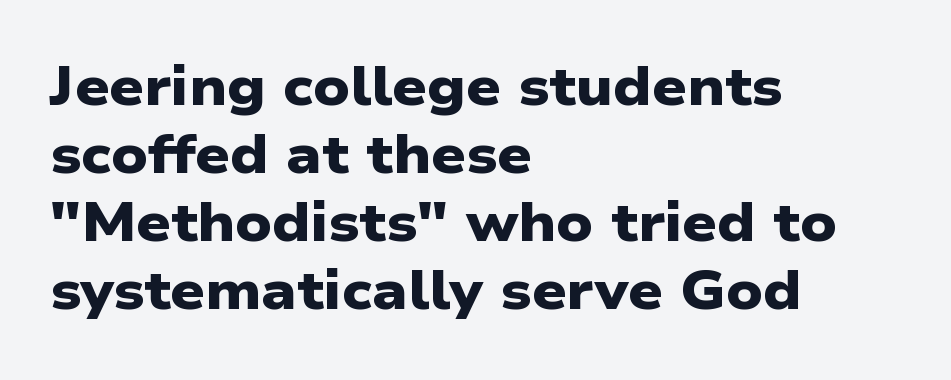
Horizontally, the lines are justified to the leading edge only. Varying glyph widths throughout — classic text-font behaviour. The horizontal fit of the characters is conventional and even. A full-strength bold gives these letters their thick strokes. Decoration check: the copy has no underline. The glyphs in this specimen are sans serif.
